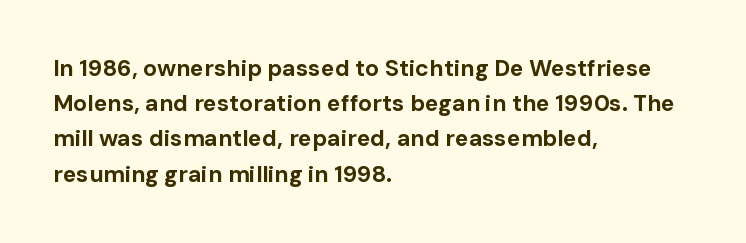
Q: Is the text bold? A: Yes.
Q: Is the text italic (slanted)? A: No, it is upright.
Q: Is the text underlined? A: No.
Q: How is the paragraph aligned? A: Left-aligned.
Q: Is the spacing between letters normal or unusually wide? A: Normal.
Q: Is the spacing between lines tight, normal or loose? A: Normal.
